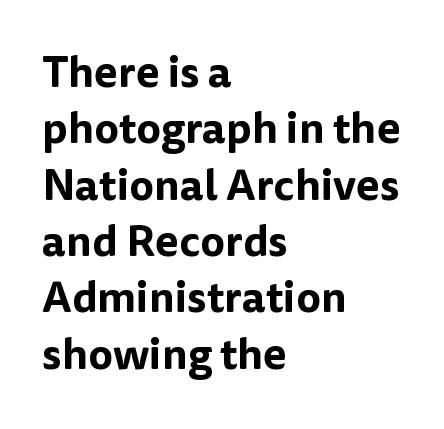
The lettering holds an erect, upright posture throughout. Does the type have serifs? No, each stem ends abruptly. Note the varied advance widths — an 'i' is clearly narrower than an 'm'. Normally led — the rows are evenly, conventionally spaced.
